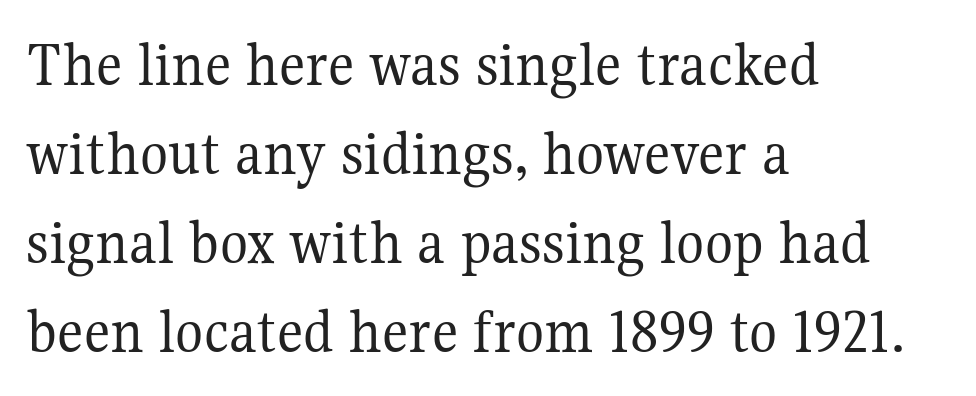
{"serif": "yes", "italic": "no", "bold": "no", "weight": "regular", "width": "normal", "stroke_contrast": "medium", "x_height": "medium", "monospaced": "no", "underline": "no", "align": "left", "line_spacing": "normal", "line_spacing_ratio": 1.37, "letter_spacing": "normal", "letter_spacing_em": 0.0, "glyph_px": 65}
